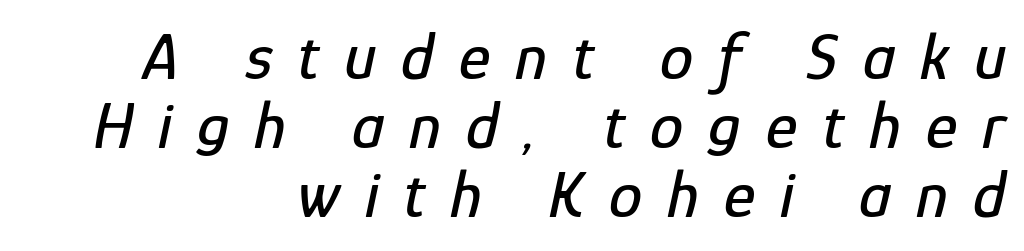
The image shows 67 px condensed type, italic (leaning right); set right-aligned, tight line spacing (1.03x), unusually wide letter spacing (+0.37 em), not underlined; low stroke contrast and a medium x-height.
